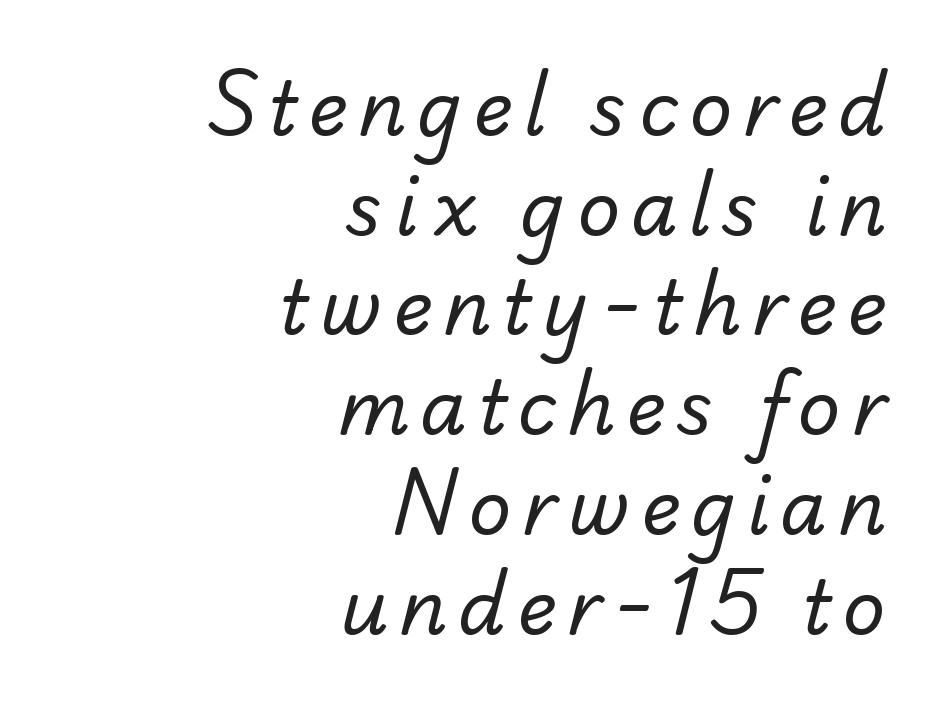
The image shows 75 px regular-weight sans-serif type; set right-aligned, normal line spacing (1.33x), not underlined; low stroke contrast and a small x-height.
